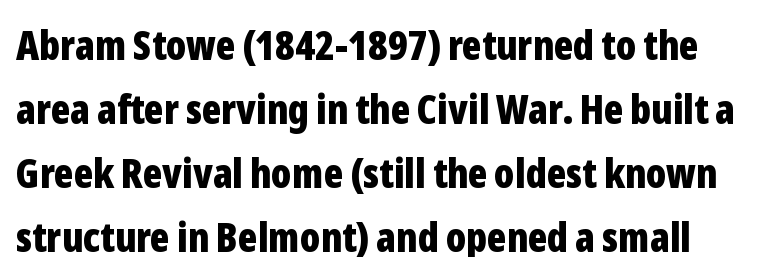
Q: Is the text bold? A: Yes.
Q: Is the text italic (slanted)? A: No, it is upright.
Q: Is the typeface a serif or a sans-serif typeface? A: Sans-serif.
Q: Is the text underlined? A: No.
Q: Is the spacing between letters normal or unusually wide? A: Normal.
Q: Is the spacing between lines tight, normal or loose? A: Normal.
Q: Width (condensed, normal, or wide)? A: Condensed.
Q: Stroke contrast? A: Low.
Q: x-height? A: Medium.
Q: Monospaced? A: No.
